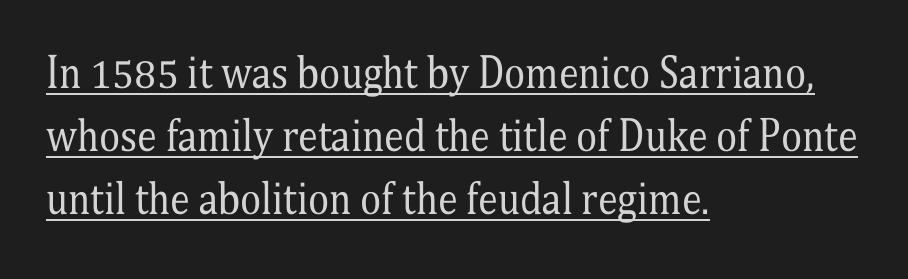
{"serif": "yes", "italic": "no", "bold": "no", "weight": "regular", "width": "condensed", "stroke_contrast": "medium", "x_height": "medium", "monospaced": "no", "underline": "yes", "align": "left", "line_spacing": "normal", "line_spacing_ratio": 1.58, "letter_spacing": "normal", "letter_spacing_em": 0.0, "glyph_px": 40}
